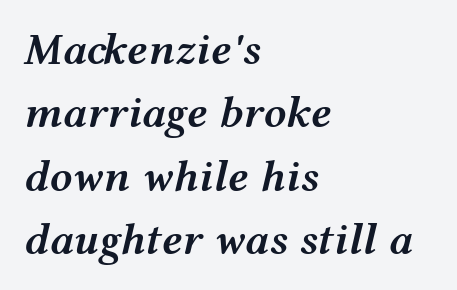
When letters slant like this, we call the style italic. Caption: multi-line text, flush left, ragged right. Nobody drew a line under any word here. Students, note that the glyphs here touch the page at normal intervals. The block of text has a typical density, with ordinary space between rows. A somewhat darkened texture: the type is semibold rather than bold.
